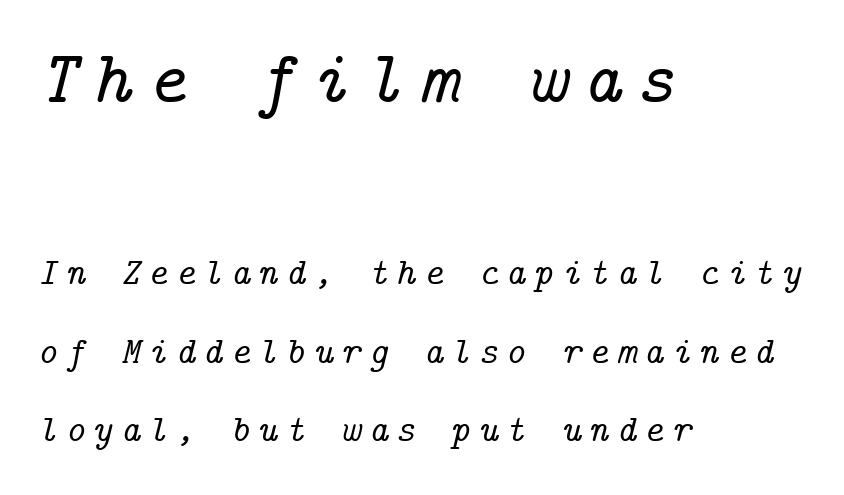
Regarding leading, the lines here are spaced well apart. Letterform terminals end in serifs throughout the passage. The baseline area is clear. Substantial extra tracking has been applied to these lines. This sample uses an oblique cut, with every glyph tilted off the vertical.
